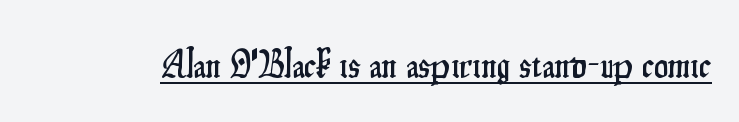
Q: Is the text italic (slanted)? A: No, it is upright.
Q: Is the typeface a serif or a sans-serif typeface? A: Sans-serif.
Q: Is the text underlined? A: Yes.
Q: Is the spacing between letters normal or unusually wide? A: Normal.
Q: Width (condensed, normal, or wide)? A: Condensed.
Q: Stroke contrast? A: Low.
Q: x-height? A: Small.
Q: Monospaced? A: No.
